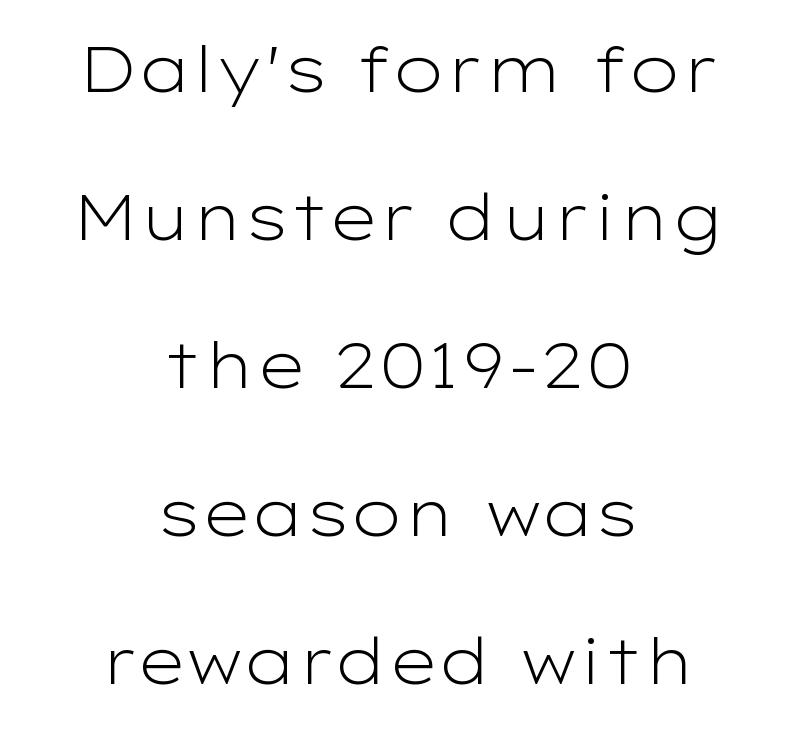
{"serif": "no", "italic": "no", "bold": "no", "weight": "light", "width": "wide", "stroke_contrast": "low", "x_height": "medium", "monospaced": "no", "underline": "no", "align": "center", "line_spacing": "loose", "line_spacing_ratio": 2.35, "letter_spacing": "normal", "letter_spacing_em": 0.0, "glyph_px": 63}
